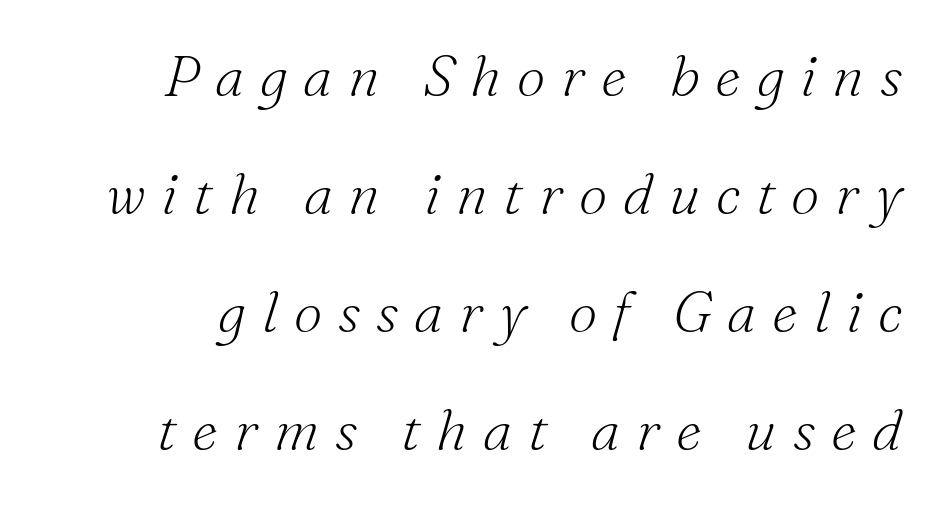
Here the glyphs are tracked loosely, breaking word shapes into spaced letters. Ink coverage per letter is moderate at most. Unmarked baselines from the first word to the last. Interline gaps are noticeably wide in this sample. The passage shown leans; its letterforms are oblique.
